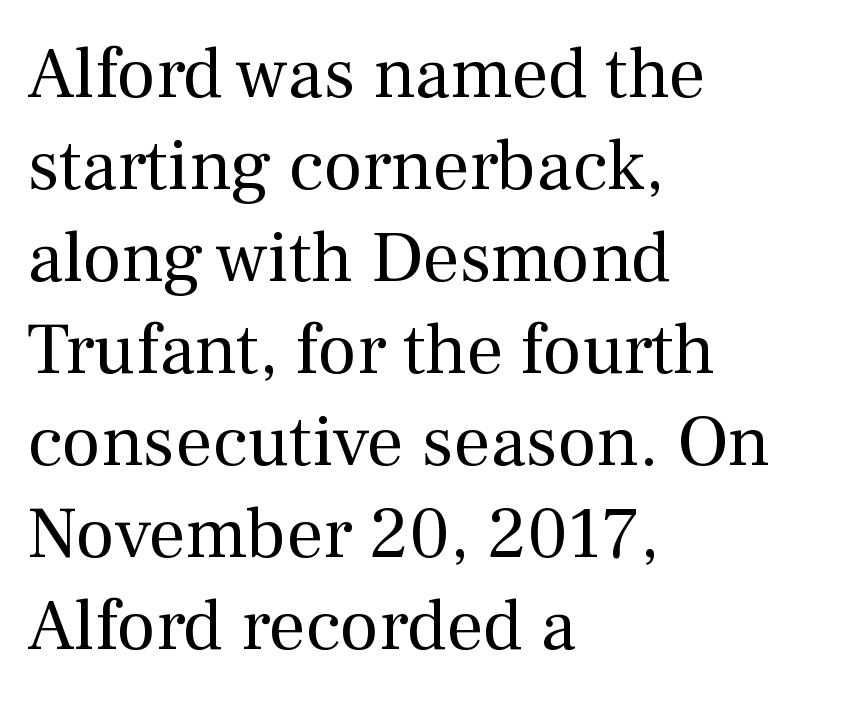
The image shows 73 px regular-weight serif type, upright; set left-aligned, normal line spacing (1.26x), normal letter spacing, not underlined; medium stroke contrast and a medium x-height.
